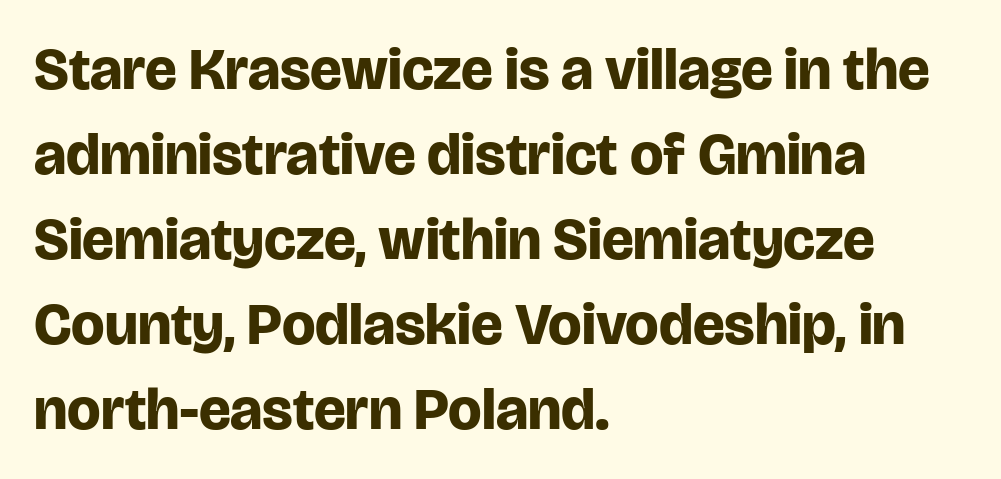
Q: Is the text bold? A: Yes.
Q: Is the text italic (slanted)? A: No, it is upright.
Q: Is the typeface a serif or a sans-serif typeface? A: Sans-serif.
Q: Is the text underlined? A: No.
Q: How is the paragraph aligned? A: Left-aligned.
Q: Is the spacing between letters normal or unusually wide? A: Normal.
Q: Is the spacing between lines tight, normal or loose? A: Normal.
Q: Width (condensed, normal, or wide)? A: Normal.
Q: Stroke contrast? A: Low.
Q: x-height? A: Large.
Q: Monospaced? A: No.
